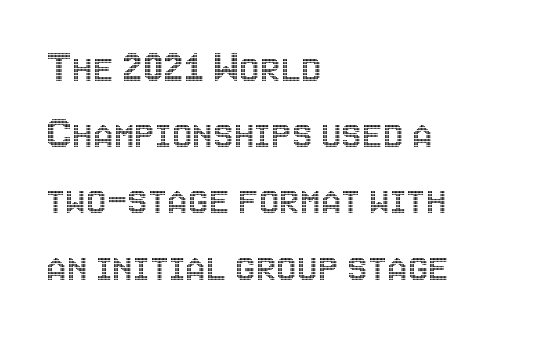
Q: Is the text italic (slanted)? A: No, it is upright.
Q: Is the text underlined? A: No.
Q: How is the paragraph aligned? A: Left-aligned.
Q: Is the spacing between letters normal or unusually wide? A: Normal.
Q: Is the spacing between lines tight, normal or loose? A: Normal.
Q: Width (condensed, normal, or wide)? A: Condensed.
Q: x-height? A: Large.
Q: Monospaced? A: No.
